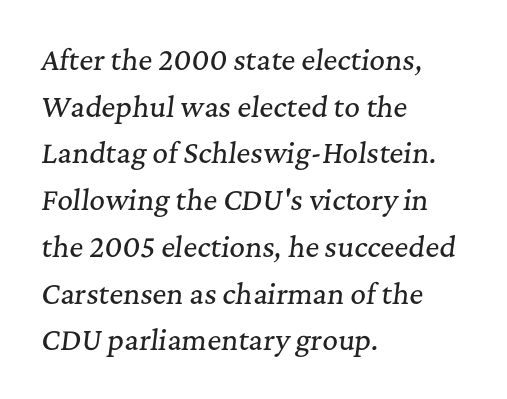
{"italic": "yes", "lean": "right", "slant_degrees": 7, "underline": "no", "align": "left", "line_spacing_ratio": 1.73, "letter_spacing": "normal", "letter_spacing_em": 0.0, "glyph_px": 27}
